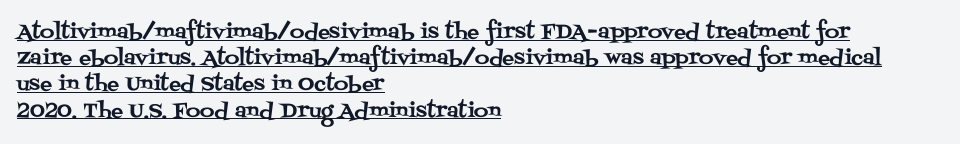
Ordinary non-slanted type is in use. Short note: letters normally spaced. The rows are spaced the way most documents space them. The lettering is marked with a stroke running underneath it. Line starts are locked; line ends wander.
